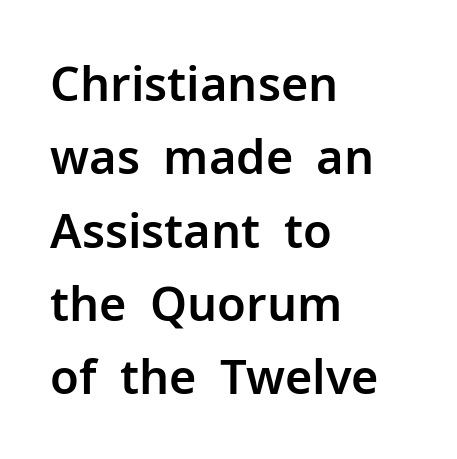
{"serif": "no", "italic": "no", "width": "normal", "stroke_contrast": "low", "x_height": "medium", "monospaced": "no", "underline": "no", "align": "left", "line_spacing": "normal", "line_spacing_ratio": 1.56, "letter_spacing": "normal", "letter_spacing_em": 0.0, "glyph_px": 47}
